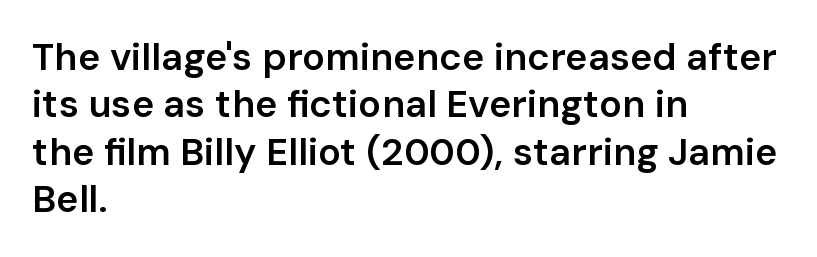
{"serif": "no", "italic": "no", "bold": "semi", "weight": "semibold", "width": "normal", "stroke_contrast": "low", "x_height": "medium", "monospaced": "no", "underline": "no", "align": "left", "line_spacing": "normal", "line_spacing_ratio": 1.25, "letter_spacing": "normal", "letter_spacing_em": 0.0, "glyph_px": 38}
